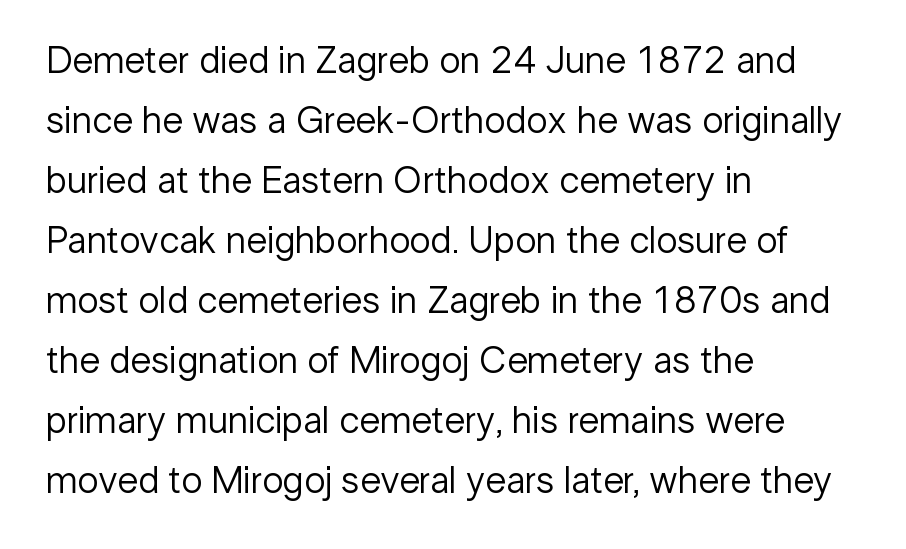
Q: Is the text bold? A: No.
Q: Is the text italic (slanted)? A: No, it is upright.
Q: Is the typeface a serif or a sans-serif typeface? A: Sans-serif.
Q: Is the text underlined? A: No.
Q: How is the paragraph aligned? A: Left-aligned.
Q: Is the spacing between letters normal or unusually wide? A: Normal.
Q: Is the spacing between lines tight, normal or loose? A: Normal.
Q: Width (condensed, normal, or wide)? A: Normal.
Q: Stroke contrast? A: Low.
Q: x-height? A: Medium.
Q: Monospaced? A: No.
